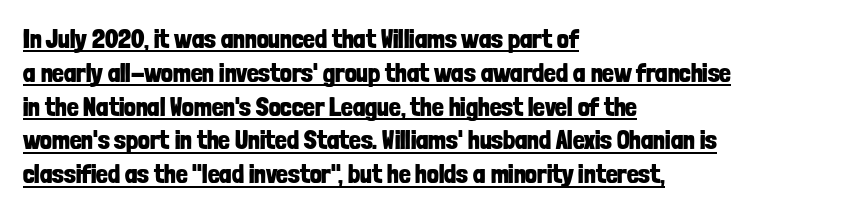
Italic? Not at all — the glyphs are vertical. These lines stack with their left ends in a neat column. Default kerning and tracking; the words read as compact shapes. What's the leading like? Ordinary, nothing unusual. The strokes are fattened all the way to bold.
